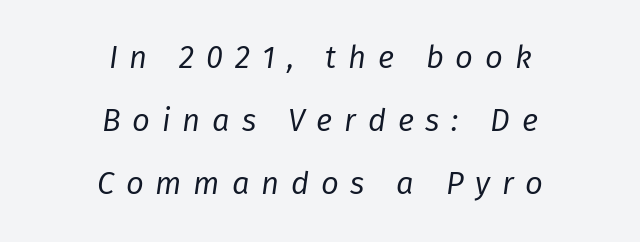
One glance says open: line gaps are wider than usual. Think of a printed novel: that variable character pitch is what you see here. Caption: multi-line text, centered on the measure. These lines have a slow, spaced-out rhythm from letter to letter.
